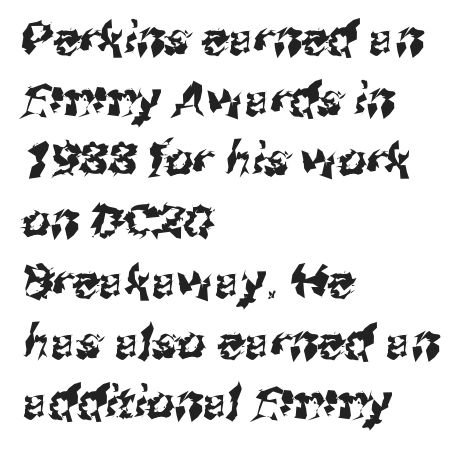
{"serif": "no", "width": "normal", "stroke_contrast": "medium", "x_height": "medium", "monospaced": "no", "underline": "no", "align": "left", "line_spacing": "normal", "line_spacing_ratio": 1.35, "letter_spacing": "normal", "letter_spacing_em": 0.0, "glyph_px": 45}
